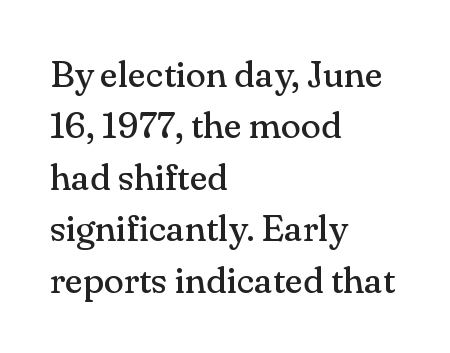
The image shows 37 px regular-weight serif type, upright; set left-aligned, normal line spacing (1.39x), normal letter spacing, not underlined; medium stroke contrast and a small x-height.
